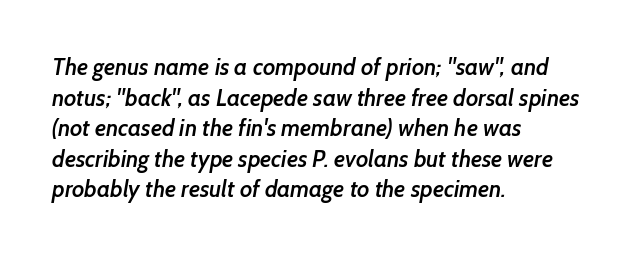
Is the letter spacing exaggerated? No — it looks like the ordinary default. Beneath every word, the page is bare. The space between consecutive lines is moderate. The text block is weighted toward the left margin, trailing off unevenly rightward. Typographic density is moderately raised because the face is semibold.
